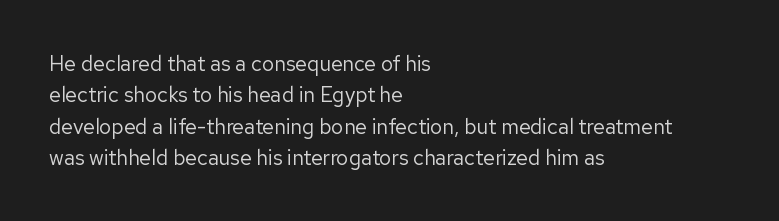
Q: Is the text bold? A: No.
Q: Is the text italic (slanted)? A: No, it is upright.
Q: Is the text underlined? A: No.
Q: How is the paragraph aligned? A: Left-aligned.
Q: Is the spacing between letters normal or unusually wide? A: Normal.
Q: Is the spacing between lines tight, normal or loose? A: Normal.
